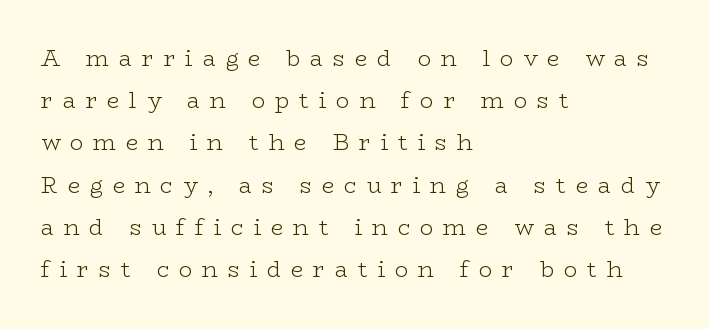
The zone under the glyphs is completely vacant. In terms of posture, this sample is upright. Students, note that the glyphs here are deliberately spaced far apart. A light-to-regular cut is what we see here. Leading: increased.
